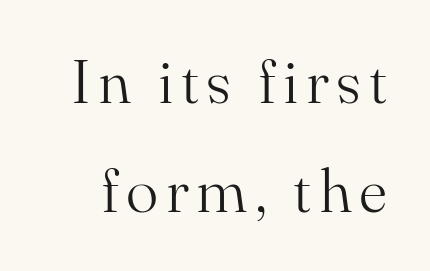
The image shows 61 px light serif type, upright; set line spacing 1.78x, not underlined; medium stroke contrast and a small x-height.
